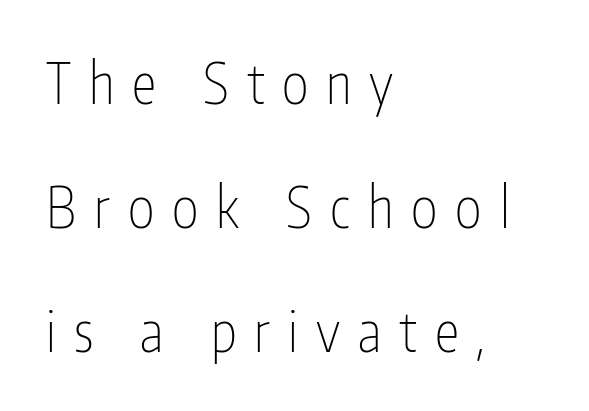
Q: Is the text bold? A: No.
Q: Is the text italic (slanted)? A: No, it is upright.
Q: Is the typeface a serif or a sans-serif typeface? A: Sans-serif.
Q: Is the text underlined? A: No.
Q: How is the paragraph aligned? A: Left-aligned.
Q: Is the spacing between letters normal or unusually wide? A: Unusually wide.
Q: Is the spacing between lines tight, normal or loose? A: Loose.
Q: Width (condensed, normal, or wide)? A: Condensed.
Q: Stroke contrast? A: Low.
Q: x-height? A: Medium.
Q: Monospaced? A: No.
